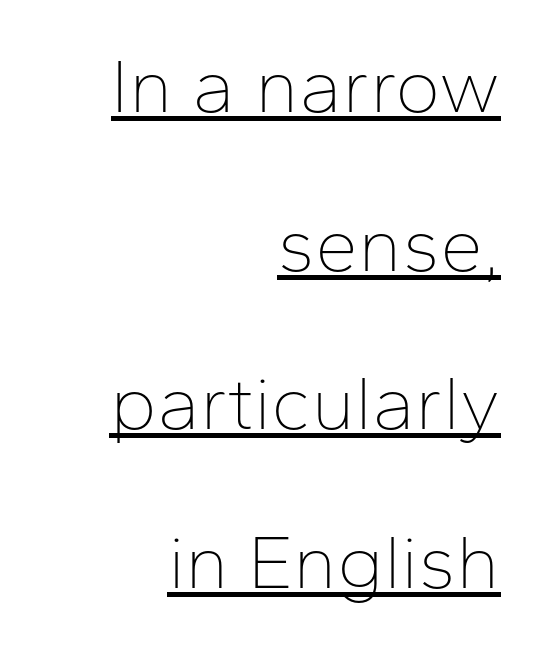
The designer dialed line spacing up above the default. Each line of the rendering has a horizontal stroke beneath the glyphs. To sum up the face: it is a sans, with no serifs. The typeface has the unassuming heft of standard copy or less.
